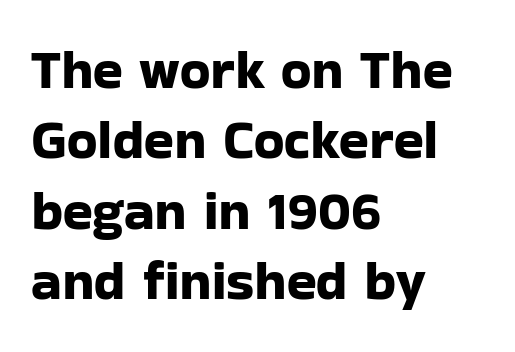
Casual observation: everything's shoved over to the left. Does the type have serifs? No, each stem ends abruptly. The baseline area is clear. Compared with typical body copy, the letter spacing here is the same. You could not count columns in this text — the font is proportionally spaced. Line spacing here is normal.
